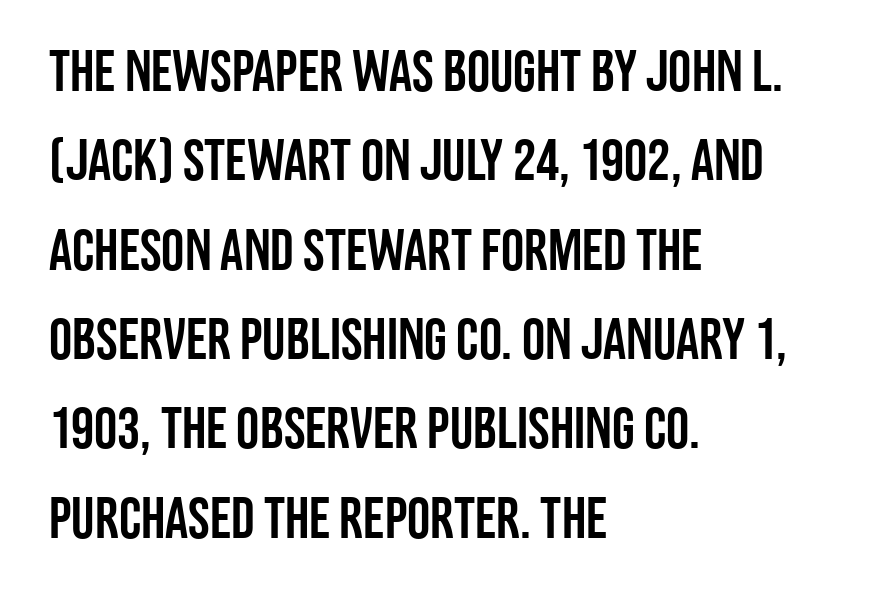
{"serif": "no", "italic": "no", "width": "condensed", "stroke_contrast": "low", "x_height": "large", "monospaced": "no", "underline": "no", "align": "left", "line_spacing": "normal", "line_spacing_ratio": 1.54, "letter_spacing": "normal", "letter_spacing_em": 0.0, "glyph_px": 58}
